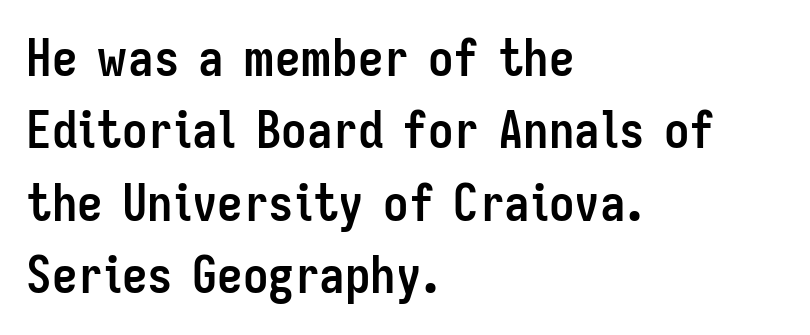
{"serif": "no", "italic": "no", "bold": "yes", "weight": "semibold", "width": "condensed", "stroke_contrast": "low", "x_height": "medium", "monospaced": "no", "underline": "no", "align": "left", "line_spacing": "normal", "line_spacing_ratio": 1.42, "letter_spacing": "normal", "letter_spacing_em": 0.0, "glyph_px": 51}
